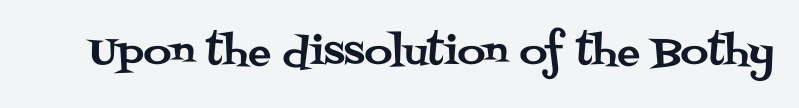
Q: Is the text italic (slanted)? A: No, it is upright.
Q: Is the typeface a serif or a sans-serif typeface? A: Serif.
Q: Is the text underlined? A: No.
Q: Is the spacing between letters normal or unusually wide? A: Normal.
Q: Width (condensed, normal, or wide)? A: Normal.
Q: Stroke contrast? A: Medium.
Q: x-height? A: Large.
Q: Monospaced? A: No.
